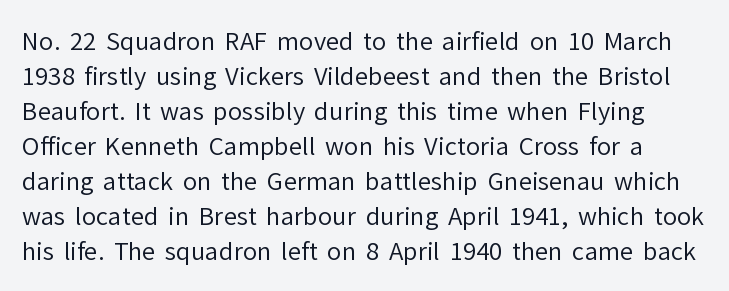
The image shows 24 px text type, upright; set normal line spacing (1.46x), normal letter spacing, not underlined.
